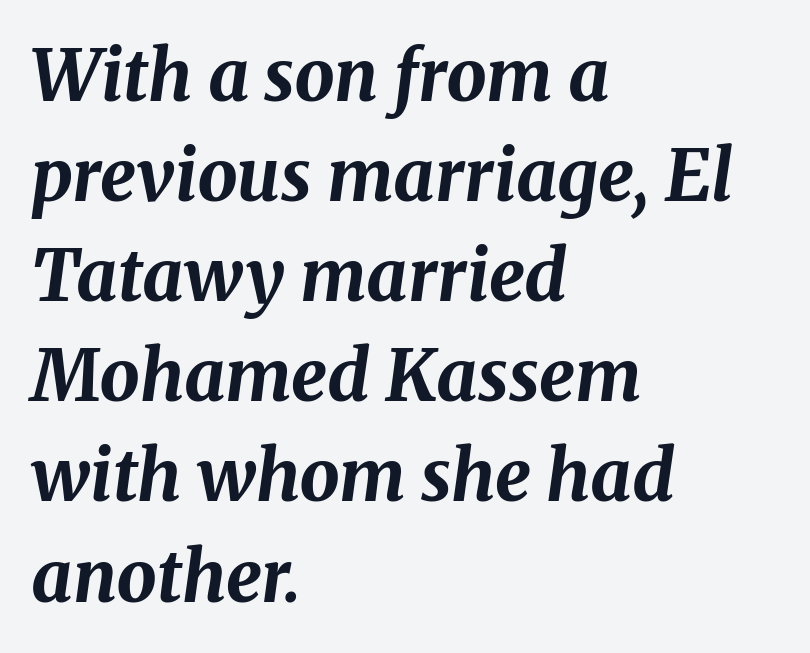
{"italic": "yes", "lean": "right", "slant_degrees": 8, "bold": "yes", "weight": "bold", "width": "normal", "stroke_contrast": "medium", "x_height": "medium", "monospaced": "no", "underline": "no", "align": "left", "line_spacing": "normal", "line_spacing_ratio": 1.41, "letter_spacing": "normal", "letter_spacing_em": 0.0, "glyph_px": 71}
